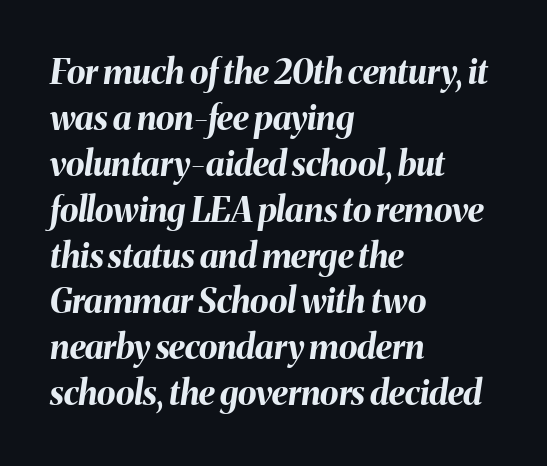
Q: Is the text bold? A: Yes.
Q: Is the text italic (slanted)? A: Yes, it leans right by about 8 degrees.
Q: Is the text underlined? A: No.
Q: How is the paragraph aligned? A: Left-aligned.
Q: Is the spacing between letters normal or unusually wide? A: Normal.
Q: Is the spacing between lines tight, normal or loose? A: Normal.
Q: Width (condensed, normal, or wide)? A: Normal.
Q: Stroke contrast? A: Medium.
Q: x-height? A: Medium.
Q: Monospaced? A: No.
